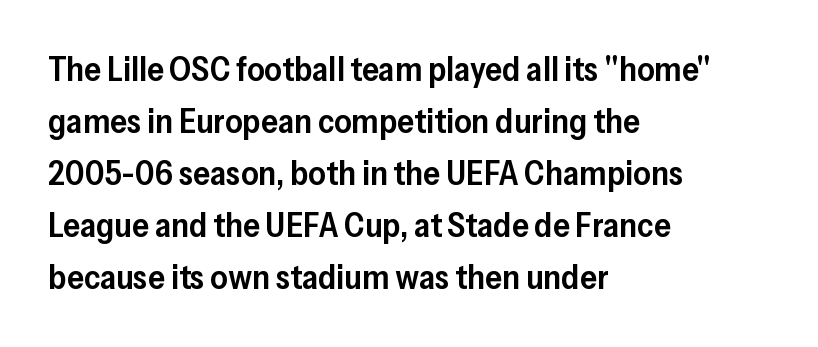
Q: Is the text bold? A: Semi-bold.
Q: Is the text italic (slanted)? A: No, it is upright.
Q: Is the typeface a serif or a sans-serif typeface? A: Sans-serif.
Q: Is the text underlined? A: No.
Q: How is the paragraph aligned? A: Left-aligned.
Q: Is the spacing between letters normal or unusually wide? A: Normal.
Q: Is the spacing between lines tight, normal or loose? A: Normal.
Q: Width (condensed, normal, or wide)? A: Normal.
Q: Stroke contrast? A: Low.
Q: x-height? A: Medium.
Q: Monospaced? A: No.
